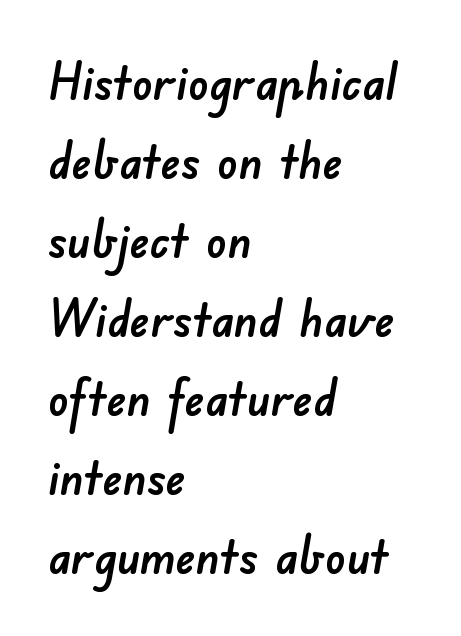
The image shows 51 px sans-serif type; set left-aligned, normal line spacing (1.55x), normal letter spacing, not underlined; low stroke contrast and a small x-height.
